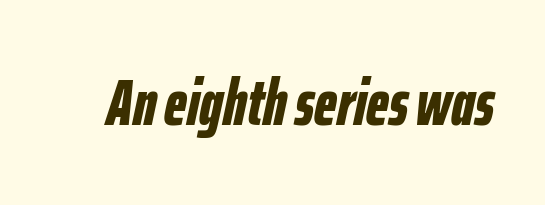
The image shows 65 px bold, condensed type, italic (leaning right); set normal letter spacing, not underlined; low stroke contrast and a medium x-height.
